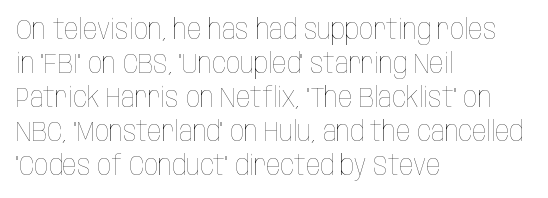
{"italic": "no", "bold": "no", "weight": "thin", "width": "condensed", "stroke_contrast": "low", "x_height": "large", "monospaced": "no", "underline": "no", "align": "left", "line_spacing_ratio": 1.21, "letter_spacing": "normal", "letter_spacing_em": 0.0, "glyph_px": 28}
